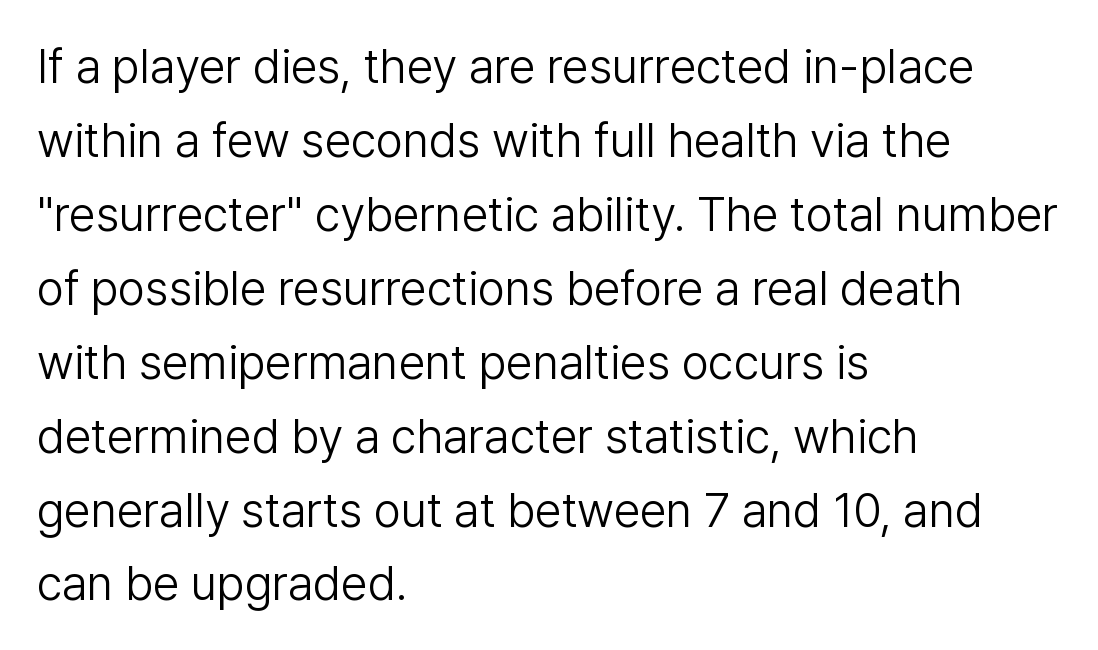
Reading down the column, the eye jumps a familiar distance to each next line. Are there feet on the stems? There aren't — it's a sans. In CSS terms this would be text-align: left. Think of a printed novel: that variable character pitch is what you see here. When letters stand straight like this, we call the style roman or upright.
